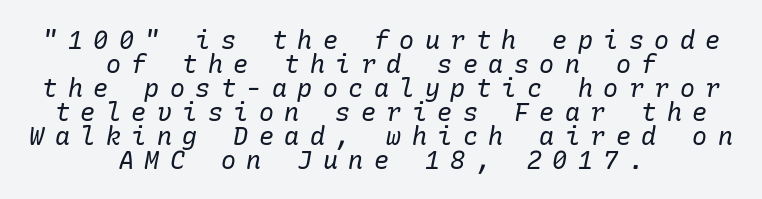
The image shows 25 px text type, italic (leaning right); set centered, tight line spacing (0.96x), unusually wide letter spacing (+0.42 em), not underlined.
